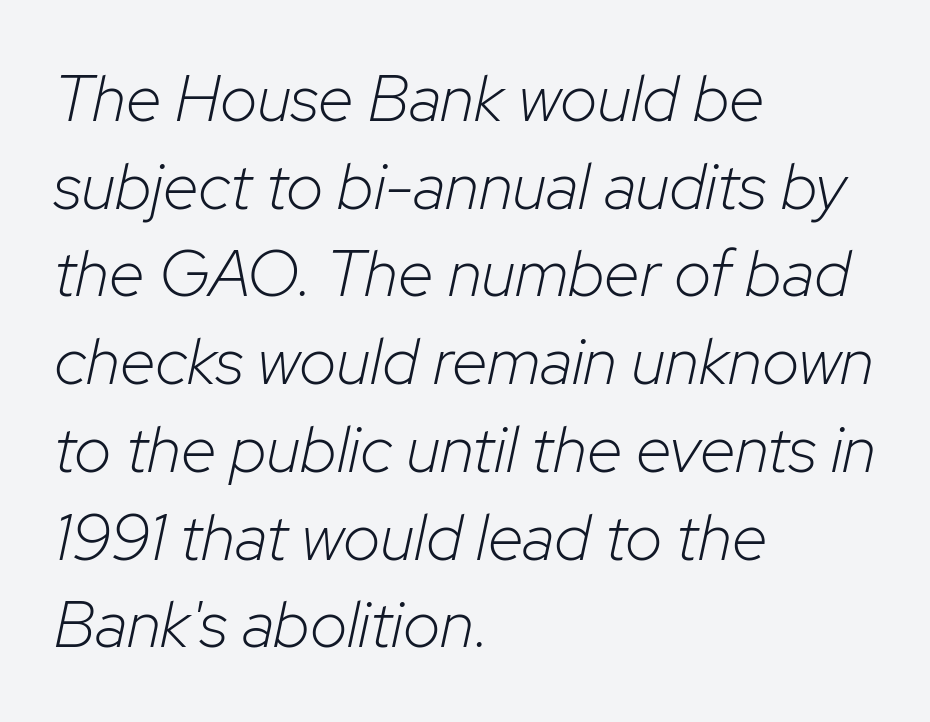
{"italic": "yes", "lean": "right", "slant_degrees": 12, "bold": "no", "weight": "light", "width": "normal", "stroke_contrast": "low", "x_height": "medium", "monospaced": "no", "underline": "no", "align": "left", "line_spacing": "normal", "line_spacing_ratio": 1.35, "letter_spacing": "normal", "letter_spacing_em": 0.0, "glyph_px": 65}
